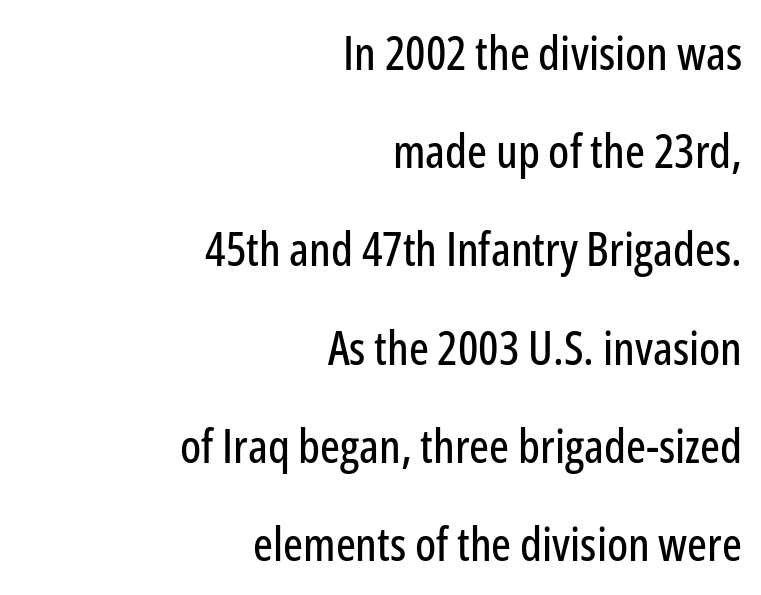
{"serif": "no", "italic": "no", "width": "condensed", "stroke_contrast": "low", "x_height": "medium", "monospaced": "no", "underline": "no", "align": "right", "line_spacing": "loose", "line_spacing_ratio": 2.09, "letter_spacing": "normal", "letter_spacing_em": 0.0, "glyph_px": 47}
